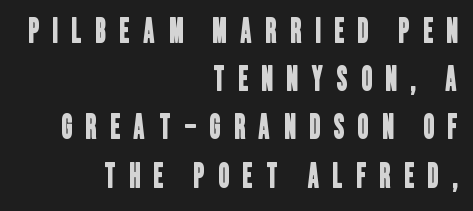
{"serif": "no", "width": "condensed", "stroke_contrast": "low", "x_height": "large", "monospaced": "no", "underline": "no", "align": "right", "line_spacing": "normal", "line_spacing_ratio": 1.46, "letter_spacing": "wide", "letter_spacing_em": 0.42, "glyph_px": 33}
